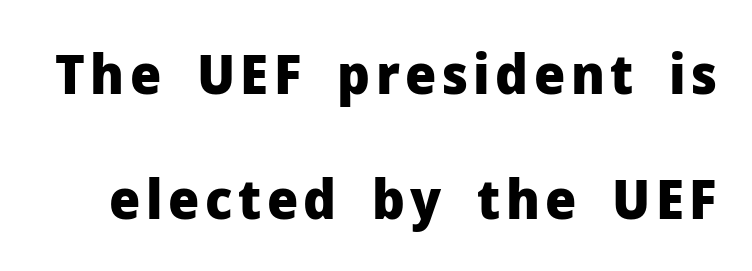
The image shows 55 px heavy sans-serif type, upright; set loose line spacing (2.27x), not underlined; low stroke contrast and a medium x-height.
